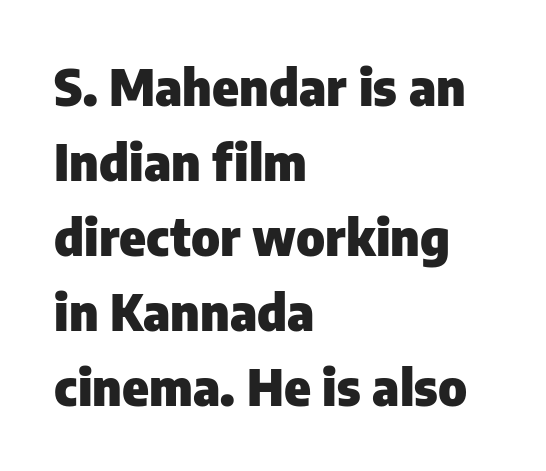
A full-strength bold gives these letters their thick strokes. Spacing between characters is what you'd get straight out of the box. A sans-serif font was chosen for this passage. The letters stand upright; this is a roman face. The passage shown is not underscored anywhere.
